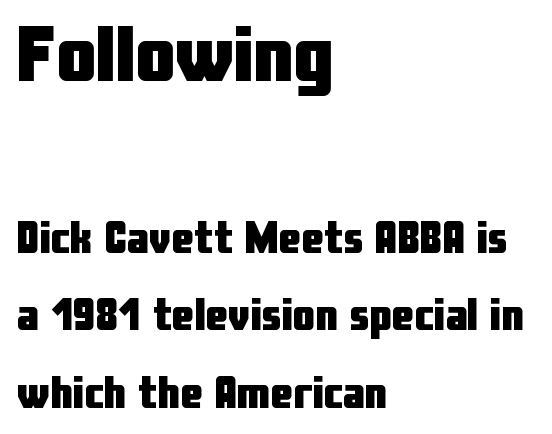
Notice how thick the strokes are: this is what a full bold looks like. This layout puts the oversized block above and the modest block below. Typeset ragged right — the left edge is the straight one. Note: no serifs on the glyphs. Nothing unusual about the tracking: characters are spaced as the font intends. Do the characters align in a grid? No, the font is proportional.
